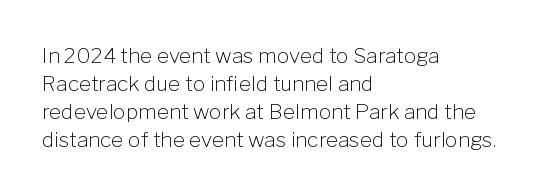
The image shows 21 px text type, upright; set left-aligned, normal line spacing (1.33x), normal letter spacing, not underlined.
